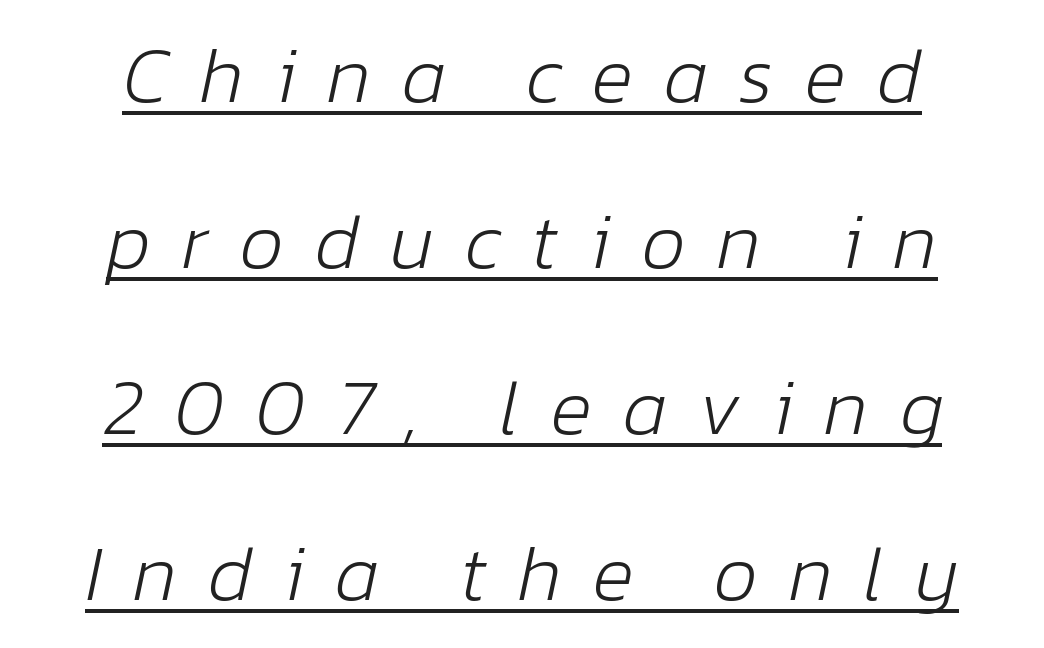
Spacing verdict: proportional, widths tailored to each character. Observe the lean: these are italic letterforms. The designer dialed line spacing up above the default. Leftover space on each line is divided equally before and after the words.
